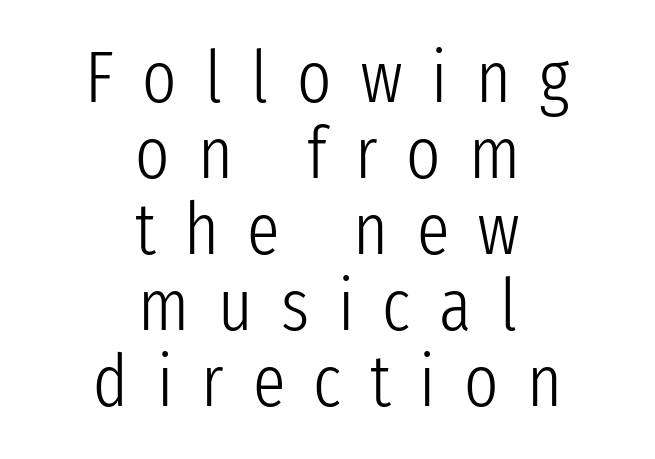
The image shows 73 px light, condensed sans-serif type, upright; set centered, tight line spacing (1.04x), unusually wide letter spacing (+0.39 em), not underlined; low stroke contrast and a medium x-height.
